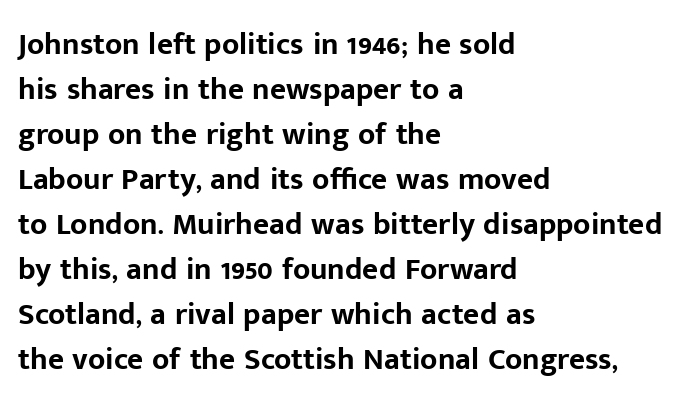
Plain, unruled lines of type. Honestly, the row spacing looks completely unremarkable. Heavy, bold letterforms. No italicization has been applied; the sample stays upright. The face used here is proportionally spaced, like ordinary book or web type. The gaps between neighbouring characters are ordinary and unremarkable.
